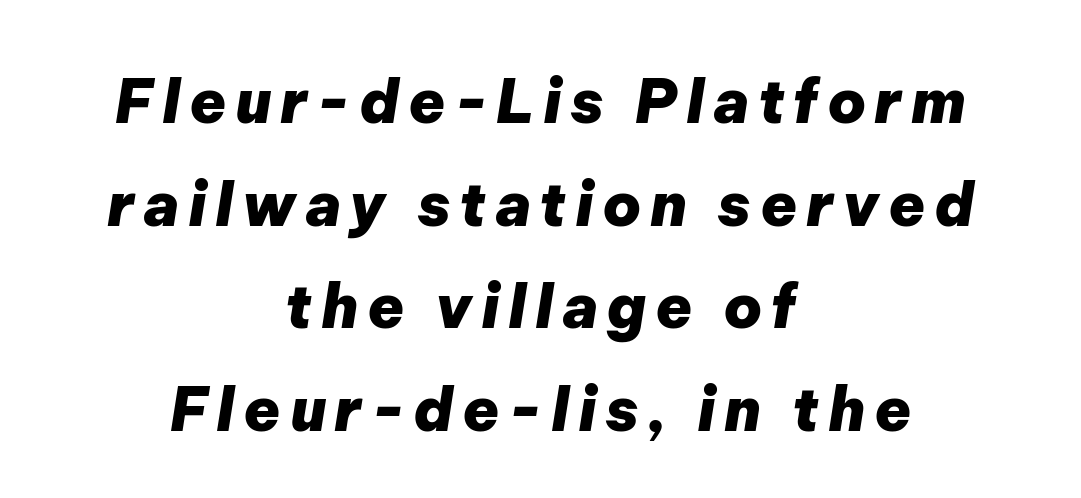
{"italic": "yes", "lean": "right", "slant_degrees": 9, "bold": "yes", "weight": "heavy", "width": "normal", "stroke_contrast": "low", "x_height": "medium", "monospaced": "no", "underline": "no", "align": "center", "line_spacing_ratio": 1.71, "glyph_px": 60}
